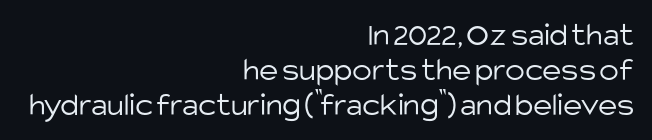
{"serif": "no", "italic": "no", "bold": "no", "weight": "light", "width": "normal", "stroke_contrast": "low", "x_height": "large", "monospaced": "no", "underline": "no", "align": "right", "line_spacing": "tight", "line_spacing_ratio": 1.06, "letter_spacing": "normal", "letter_spacing_em": 0.0, "glyph_px": 33}
